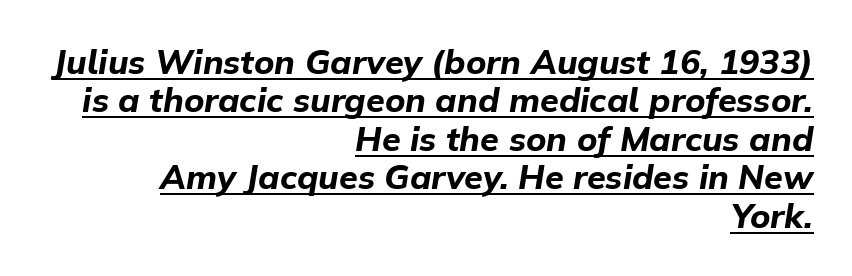
Q: Is the text bold? A: Yes.
Q: Is the text italic (slanted)? A: Yes, it leans right by about 9 degrees.
Q: Is the text underlined? A: Yes.
Q: How is the paragraph aligned? A: Right-aligned.
Q: Is the spacing between letters normal or unusually wide? A: Normal.
Q: Is the spacing between lines tight, normal or loose? A: Tight.
Q: Width (condensed, normal, or wide)? A: Normal.
Q: Stroke contrast? A: Low.
Q: x-height? A: Medium.
Q: Monospaced? A: No.
